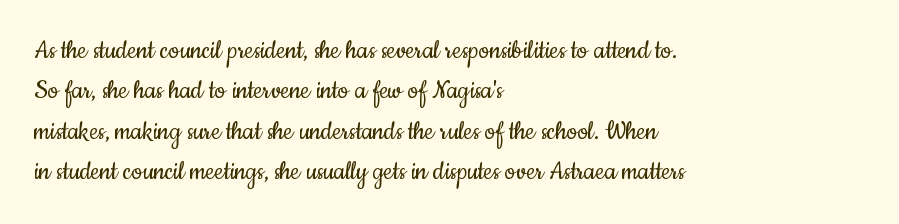
Type without underlining. Weight: regular or lighter. Notice how the passage keeps a crisp vertical edge on the left only.
